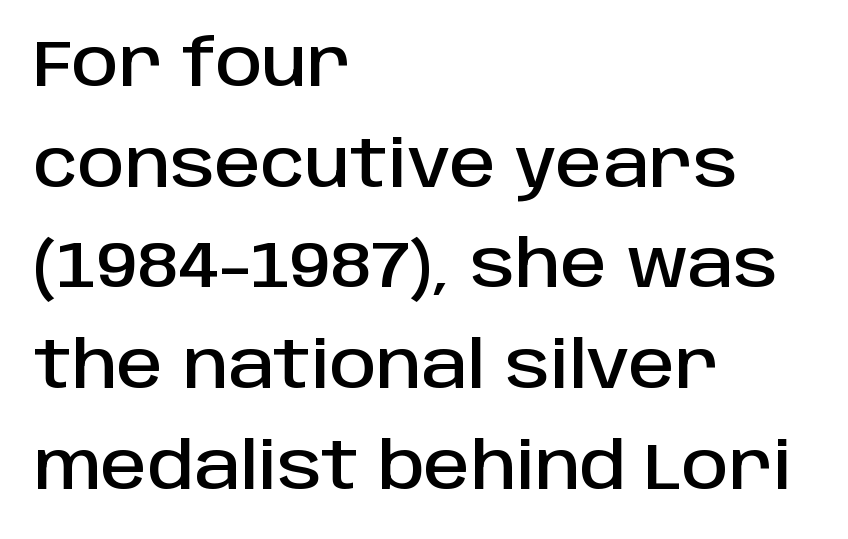
{"serif": "no", "italic": "no", "width": "normal", "stroke_contrast": "low", "x_height": "large", "monospaced": "no", "underline": "no", "align": "left", "line_spacing": "normal", "line_spacing_ratio": 1.55, "letter_spacing": "normal", "letter_spacing_em": 0.0, "glyph_px": 65}
